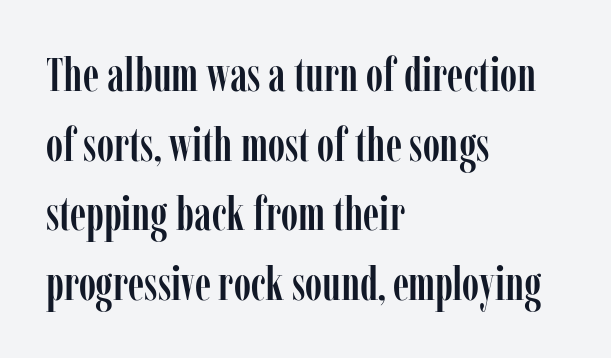
Q: Is the text italic (slanted)? A: No, it is upright.
Q: Is the typeface a serif or a sans-serif typeface? A: Serif.
Q: Is the text underlined? A: No.
Q: How is the paragraph aligned? A: Left-aligned.
Q: Is the spacing between letters normal or unusually wide? A: Normal.
Q: Is the spacing between lines tight, normal or loose? A: Normal.
Q: Width (condensed, normal, or wide)? A: Condensed.
Q: Stroke contrast? A: Low.
Q: x-height? A: Medium.
Q: Monospaced? A: No.
